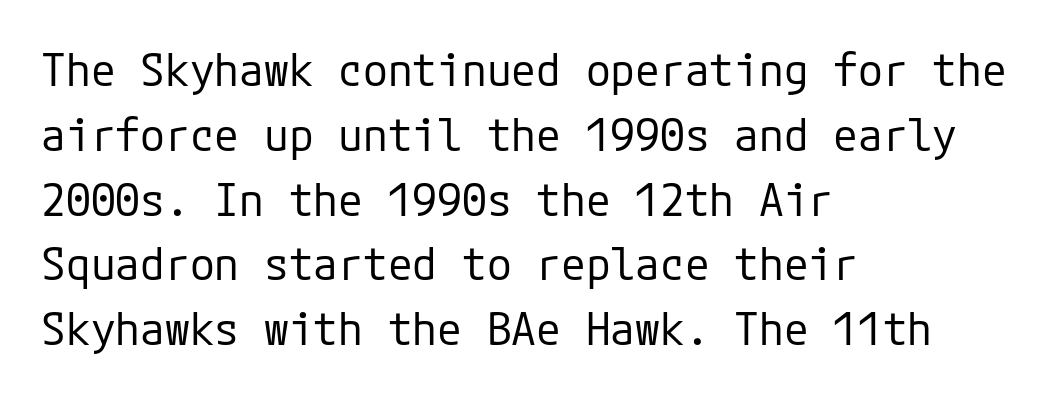
Q: Is the text bold? A: No.
Q: Is the text italic (slanted)? A: No, it is upright.
Q: Is the typeface a serif or a sans-serif typeface? A: Sans-serif.
Q: Is the text underlined? A: No.
Q: How is the paragraph aligned? A: Left-aligned.
Q: Is the spacing between letters normal or unusually wide? A: Normal.
Q: Is the spacing between lines tight, normal or loose? A: Normal.
Q: Width (condensed, normal, or wide)? A: Normal.
Q: Stroke contrast? A: Low.
Q: x-height? A: Medium.
